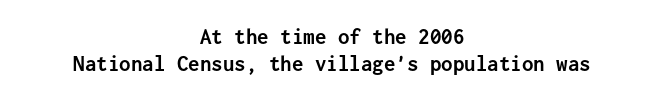
Q: Is the text bold? A: Yes.
Q: Is the text italic (slanted)? A: No, it is upright.
Q: Is the text underlined? A: No.
Q: How is the paragraph aligned? A: Centered.
Q: Is the spacing between letters normal or unusually wide? A: Normal.
